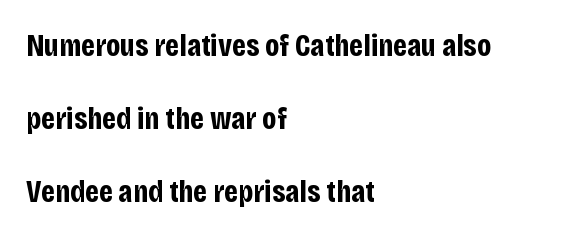
The image shows 32 px bold, condensed sans-serif type, upright; set left-aligned, loose line spacing (2.28x), normal letter spacing, not underlined; low stroke contrast and a large x-height.
